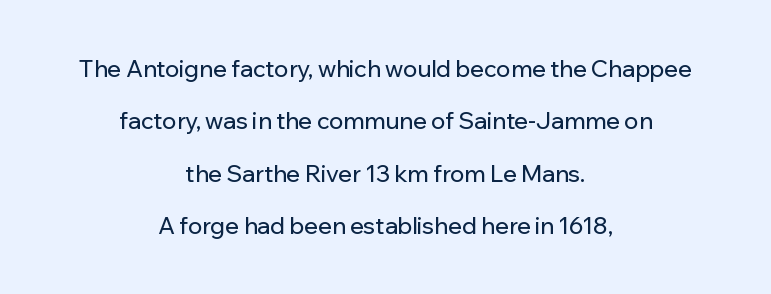
The image shows 23 px text type, upright; set centered, loose line spacing (2.28x), normal letter spacing, not underlined.
